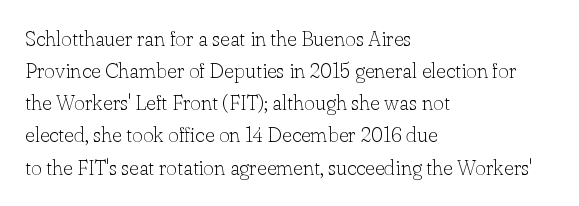
Is the block centered? No — it sits flush against the left margin. Honestly, the row spacing looks completely unremarkable. Check under the words: just untouched page. Ascenders rise straight up at ninety degrees. Nobody touched the tracking dial on this one.
